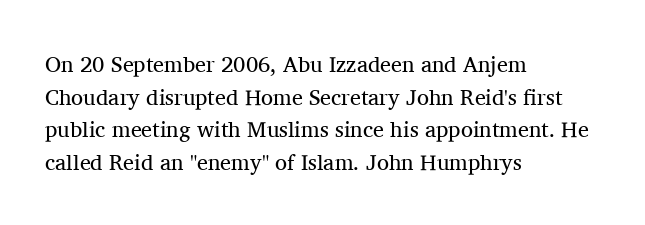
The image shows 22 px text type, upright; set left-aligned, normal line spacing (1.48x), normal letter spacing, not underlined.
